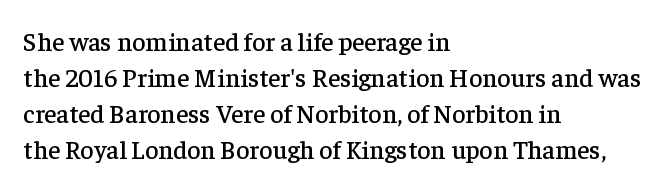
Q: Is the text italic (slanted)? A: No, it is upright.
Q: Is the text underlined? A: No.
Q: How is the paragraph aligned? A: Left-aligned.
Q: Is the spacing between letters normal or unusually wide? A: Normal.
Q: Is the spacing between lines tight, normal or loose? A: Normal.
